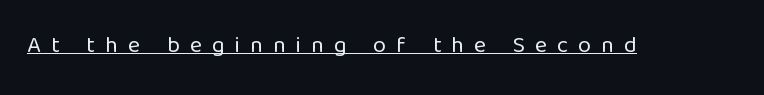
The image shows 23 px text type, upright; set unusually wide letter spacing (+0.44 em), underlined.
